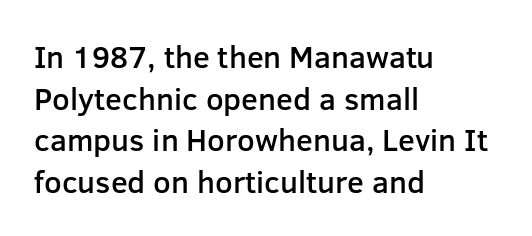
The image shows 31 px semibold sans-serif type, upright; set left-aligned, normal line spacing (1.34x), normal letter spacing, not underlined; low stroke contrast and a medium x-height.
